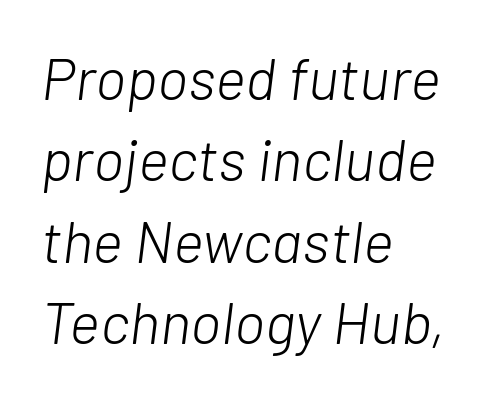
Q: Is the text bold? A: No.
Q: Is the text italic (slanted)? A: Yes, it leans right by about 7 degrees.
Q: Is the text underlined? A: No.
Q: How is the paragraph aligned? A: Left-aligned.
Q: Is the spacing between letters normal or unusually wide? A: Normal.
Q: Is the spacing between lines tight, normal or loose? A: Normal.
Q: Width (condensed, normal, or wide)? A: Normal.
Q: Stroke contrast? A: Low.
Q: x-height? A: Medium.
Q: Monospaced? A: No.
